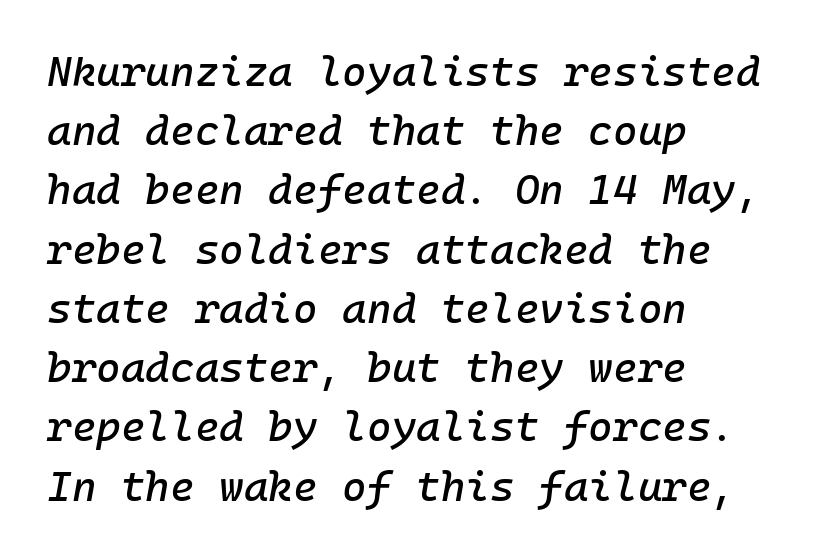
The image shows 42 px text type, italic (leaning right); set left-aligned, normal line spacing (1.41x), normal letter spacing, not underlined; low stroke contrast and a medium x-height.
